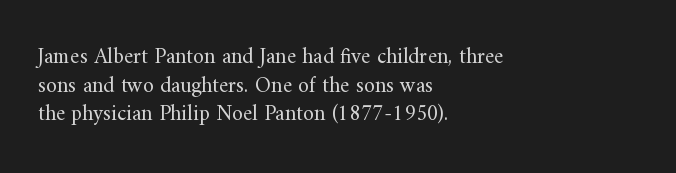
The image shows 22 px text type, upright; set left-aligned, normal line spacing (1.3x), normal letter spacing, not underlined.
